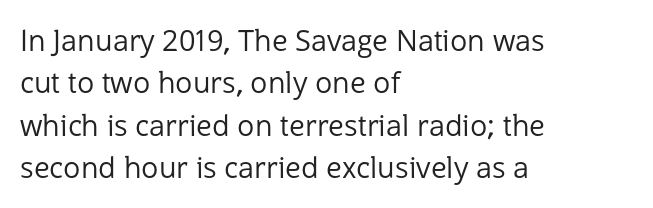
{"serif": "no", "italic": "no", "bold": "no", "weight": "regular", "width": "normal", "stroke_contrast": "low", "x_height": "medium", "monospaced": "no", "underline": "no", "align": "left", "line_spacing": "normal", "line_spacing_ratio": 1.46, "letter_spacing": "normal", "letter_spacing_em": 0.0, "glyph_px": 29}
